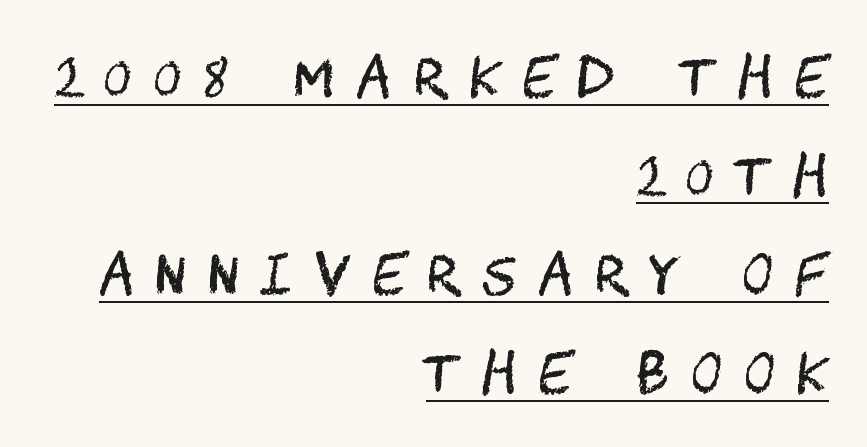
Q: Is the text bold? A: No.
Q: Is the text italic (slanted)? A: No, it is upright.
Q: Is the typeface a serif or a sans-serif typeface? A: Sans-serif.
Q: Is the text underlined? A: Yes.
Q: How is the paragraph aligned? A: Right-aligned.
Q: Is the spacing between letters normal or unusually wide? A: Unusually wide.
Q: Width (condensed, normal, or wide)? A: Condensed.
Q: Stroke contrast? A: Medium.
Q: x-height? A: Large.
